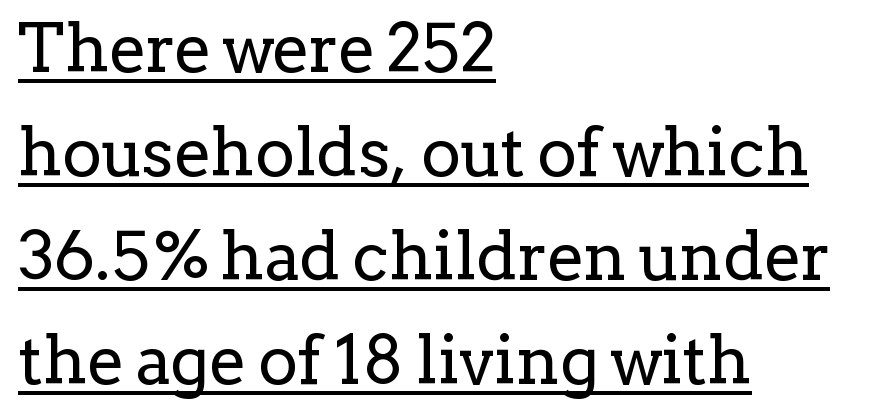
The image shows 67 px regular-weight serif type, upright; set left-aligned, normal line spacing (1.55x), normal letter spacing, underlined; low stroke contrast and a medium x-height.
